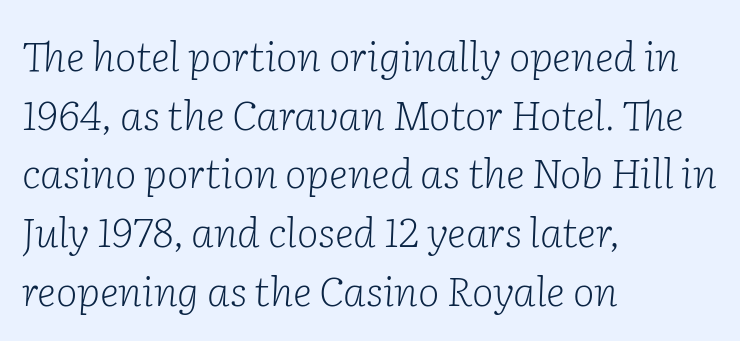
Look at the tracking — it's just the regular setting, nothing added. Is this a fixed-width face? No — the glyphs have proportional, varying widths. Bold? No — there's no thickening of the strokes. The text was rendered using a seriffed face with decorative stroke endings. If you drew a line through each stem, it would be angled.
